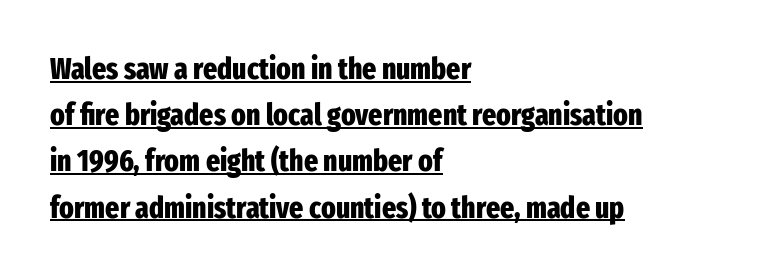
The image shows 30 px heavy, condensed sans-serif type, upright; set left-aligned, normal line spacing (1.54x), normal letter spacing, underlined; low stroke contrast and a medium x-height.
